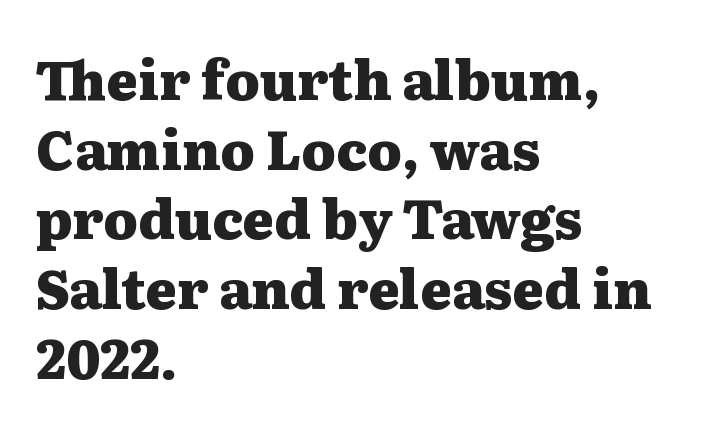
The passage shown is typeset with a serif family. Here the designer chose a conventional face with non-uniform glyph widths. Nope, not italic — everything's standing straight. This sample uses plain, unmodified letter spacing. The rag falls on the right side of this text block. Lines of text with bare space underneath.
